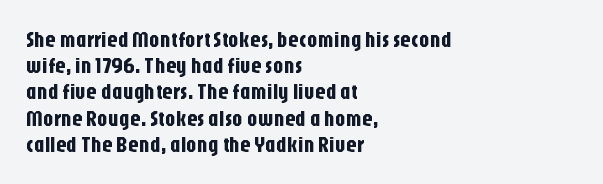
A typesetter would call this leading conventional body-copy spacing. Upright lettering throughout. This rendering uses left alignment, leaving the right contour irregular. The letterforms sit shoulder to shoulder at normal distance. Decoration check: the copy has no underline.
